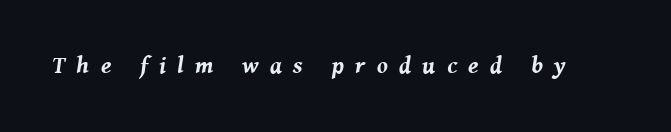
The image shows 24 px bold type, italic (leaning right); set unusually wide letter spacing (+0.47 em), not underlined.
